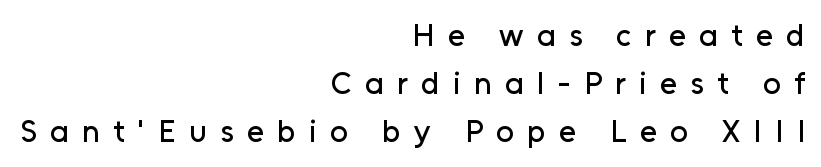
{"serif": "no", "italic": "no", "width": "normal", "stroke_contrast": "low", "x_height": "medium", "monospaced": "no", "underline": "no", "align": "right", "line_spacing": "normal", "line_spacing_ratio": 1.55, "letter_spacing": "wide", "letter_spacing_em": 0.43, "glyph_px": 31}
